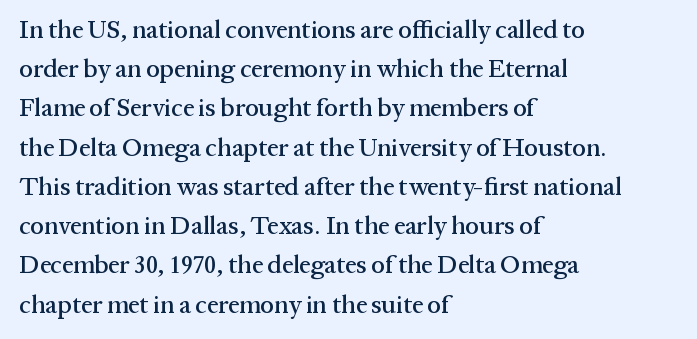
The foot of each line stays bare and open. Upright lettering throughout. Characters follow at the spacing the type designer built in. Line spacing here is normal.
